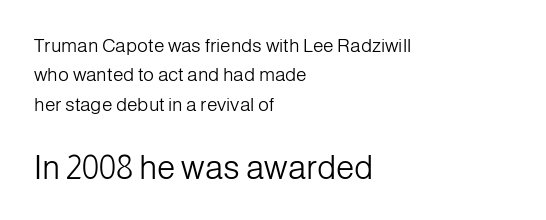
{"serif": "no", "italic": "no", "bold": "no", "weight": "light", "width": "normal", "stroke_contrast": "low", "x_height": "medium", "monospaced": "no", "underline": "no", "align": "left", "line_spacing": "normal", "line_spacing_ratio": 1.55, "letter_spacing": "normal", "letter_spacing_em": 0.0, "larger_block": "second", "size_ratio": 1.74, "glyph_px": 33}
